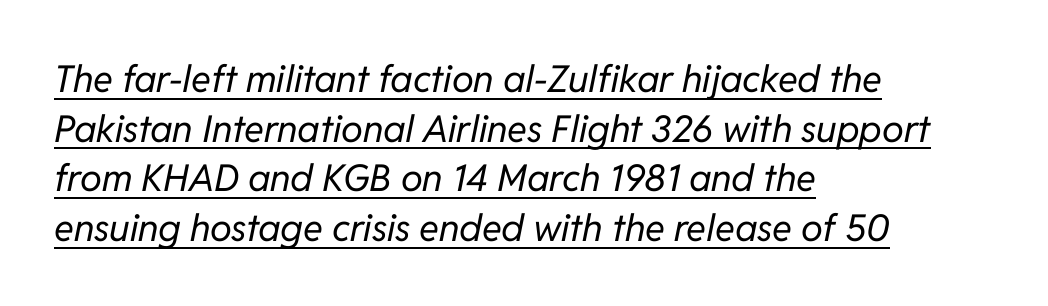
{"italic": "yes", "lean": "right", "slant_degrees": 11, "bold": "no", "weight": "regular", "width": "normal", "stroke_contrast": "low", "x_height": "medium", "monospaced": "no", "underline": "yes", "align": "left", "line_spacing": "normal", "line_spacing_ratio": 1.34, "letter_spacing": "normal", "letter_spacing_em": 0.0, "glyph_px": 37}
